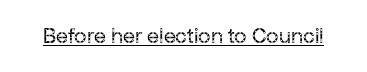
{"italic": "no", "bold": "no", "underline": "yes", "letter_spacing": "normal", "letter_spacing_em": 0.0, "glyph_px": 22}
